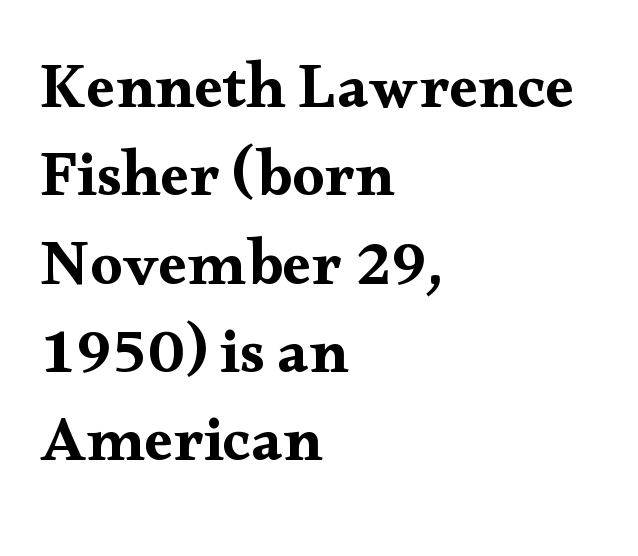
Q: Is the text italic (slanted)? A: No, it is upright.
Q: Is the typeface a serif or a sans-serif typeface? A: Serif.
Q: Is the text underlined? A: No.
Q: How is the paragraph aligned? A: Left-aligned.
Q: Is the spacing between letters normal or unusually wide? A: Normal.
Q: Is the spacing between lines tight, normal or loose? A: Normal.
Q: Width (condensed, normal, or wide)? A: Wide.
Q: Stroke contrast? A: Medium.
Q: x-height? A: Small.
Q: Monospaced? A: No.
